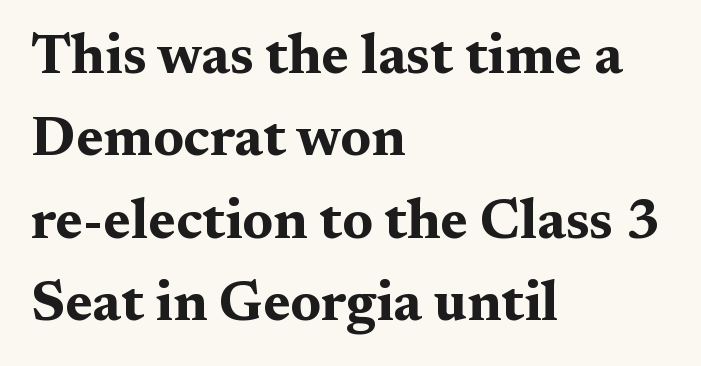
This sample uses an upright cut, with every glyph sitting square on the baseline. Normally led — the rows are evenly, conventionally spaced. This rendering uses left alignment, leaving the right contour irregular. Check under the words: just untouched page.
